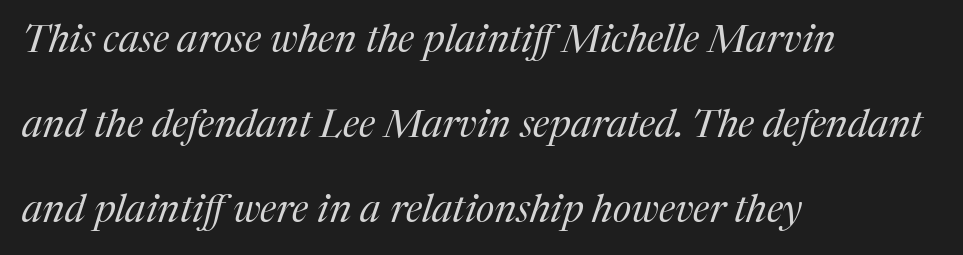
The image shows 39 px regular-weight serif type, italic (leaning right); set left-aligned, loose line spacing (2.18x), normal letter spacing, not underlined; medium stroke contrast and a medium x-height.
